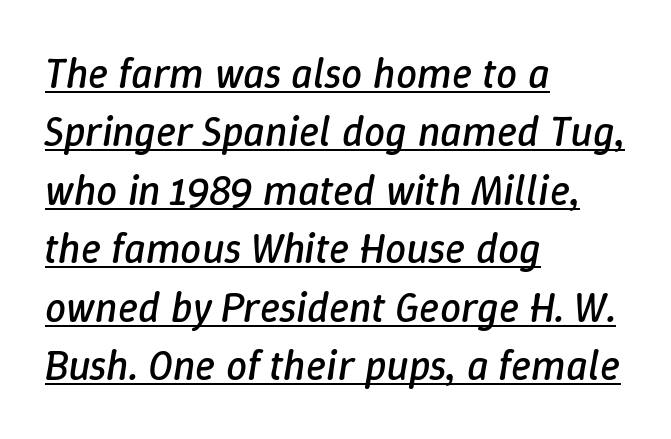
Q: Is the text bold? A: No.
Q: Is the text italic (slanted)? A: Yes, it leans right by about 9 degrees.
Q: Is the text underlined? A: Yes.
Q: How is the paragraph aligned? A: Left-aligned.
Q: Is the spacing between letters normal or unusually wide? A: Normal.
Q: Is the spacing between lines tight, normal or loose? A: Normal.
Q: Width (condensed, normal, or wide)? A: Normal.
Q: Stroke contrast? A: Low.
Q: x-height? A: Medium.
Q: Monospaced? A: No.
